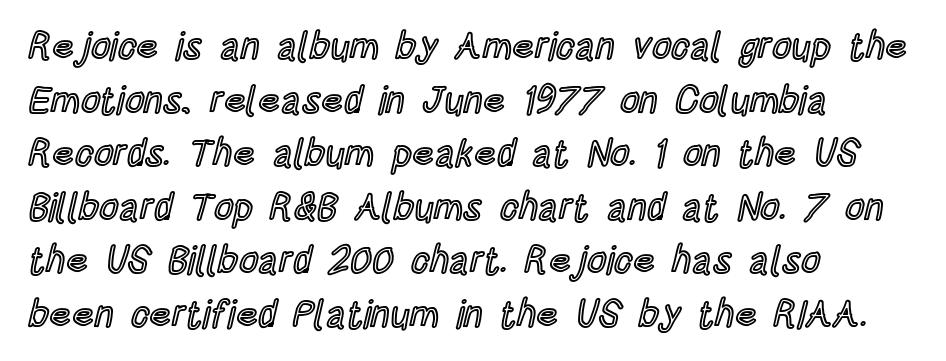
Q: Is the text italic (slanted)? A: Yes.
Q: Is the text underlined? A: No.
Q: How is the paragraph aligned? A: Left-aligned.
Q: Is the spacing between letters normal or unusually wide? A: Normal.
Q: Is the spacing between lines tight, normal or loose? A: Normal.
Q: Width (condensed, normal, or wide)? A: Condensed.
Q: x-height? A: Large.
Q: Monospaced? A: No.
